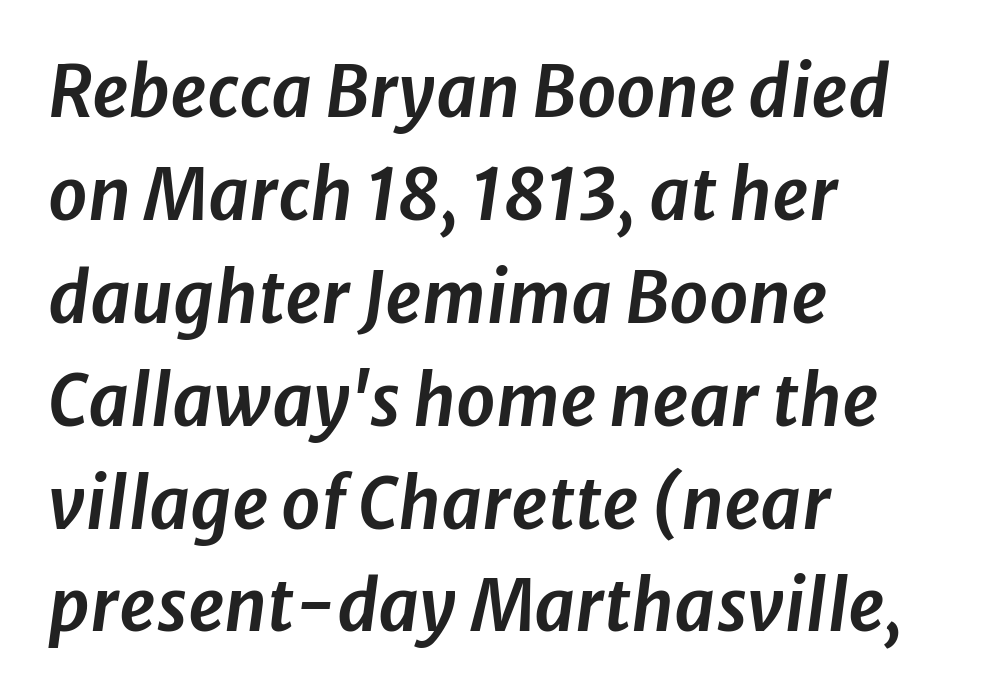
The image shows 70 px text type, italic (leaning right); set left-aligned, normal line spacing (1.47x), normal letter spacing, not underlined; low stroke contrast and a medium x-height.
